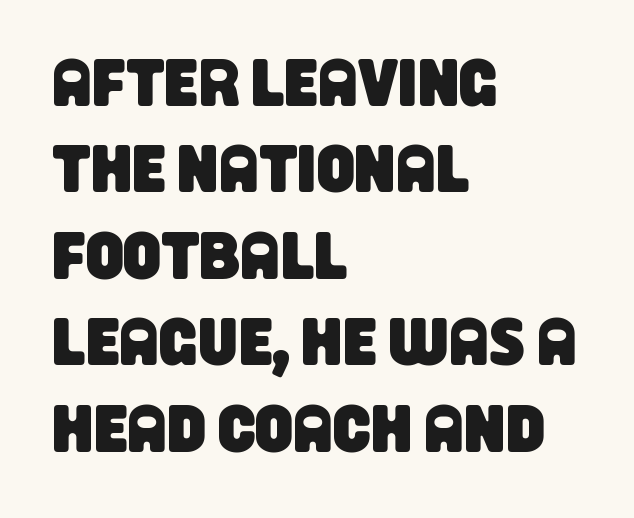
Q: Is the typeface a serif or a sans-serif typeface? A: Sans-serif.
Q: Is the text underlined? A: No.
Q: How is the paragraph aligned? A: Left-aligned.
Q: Is the spacing between letters normal or unusually wide? A: Normal.
Q: Is the spacing between lines tight, normal or loose? A: Normal.
Q: Width (condensed, normal, or wide)? A: Condensed.
Q: Stroke contrast? A: Low.
Q: x-height? A: Large.
Q: Monospaced? A: No.
